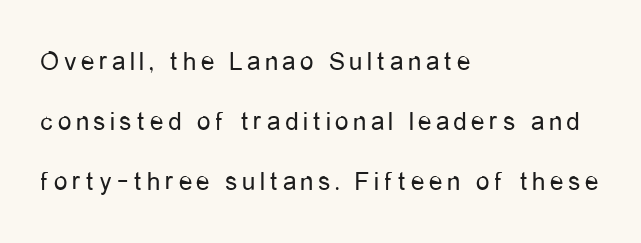
Q: Is the text bold? A: No.
Q: Is the text italic (slanted)? A: No, it is upright.
Q: Is the text underlined? A: No.
Q: How is the paragraph aligned? A: Left-aligned.
Q: Is the spacing between lines tight, normal or loose? A: Loose.
